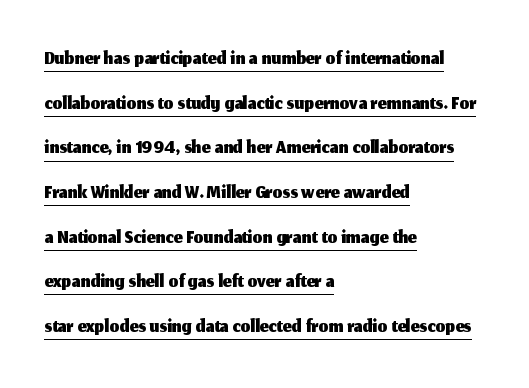
{"serif": "no", "italic": "no", "width": "normal", "stroke_contrast": "medium", "x_height": "medium", "monospaced": "no", "underline": "yes", "align": "left", "line_spacing": "normal", "line_spacing_ratio": 1.44, "letter_spacing": "normal", "letter_spacing_em": 0.0, "glyph_px": 31}
